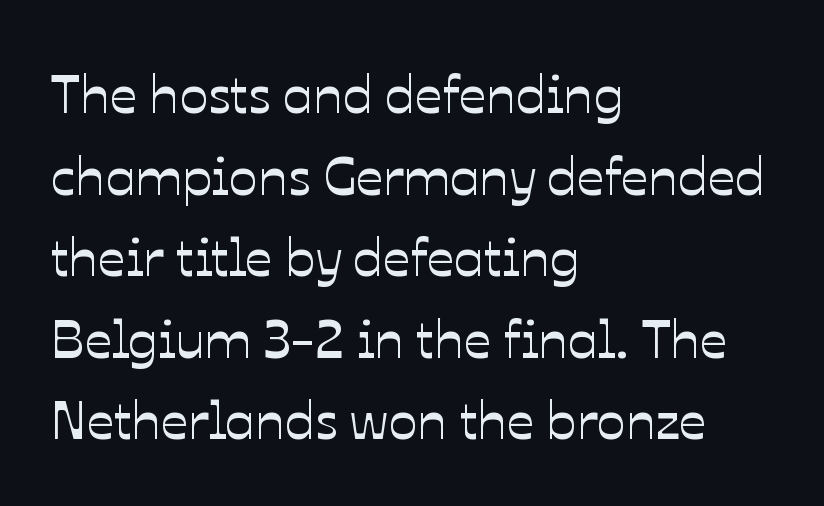
The image shows 54 px text type, upright; set left-aligned, normal line spacing (1.51x), normal letter spacing, not underlined; low stroke contrast and a medium x-height.
